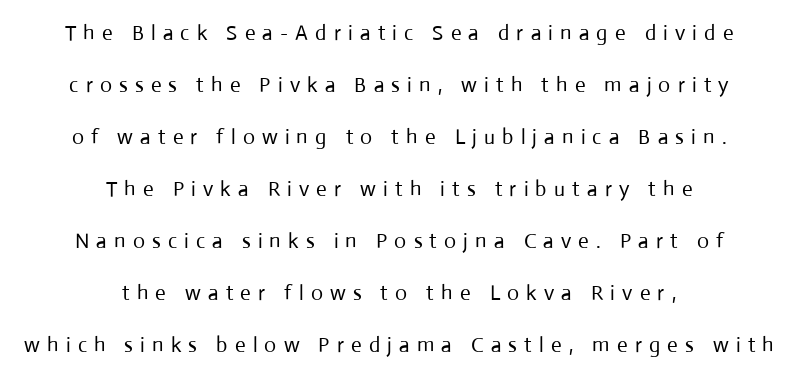
Q: Is the text bold? A: No.
Q: Is the text italic (slanted)? A: No, it is upright.
Q: Is the text underlined? A: No.
Q: How is the paragraph aligned? A: Centered.
Q: Is the spacing between letters normal or unusually wide? A: Unusually wide.
Q: Is the spacing between lines tight, normal or loose? A: Loose.
